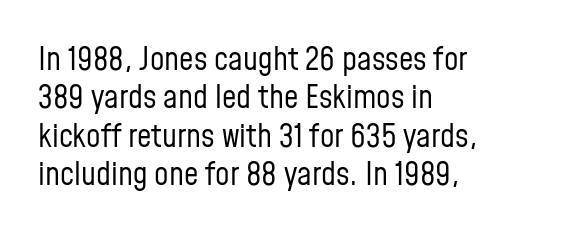
Q: Is the text bold? A: No.
Q: Is the text italic (slanted)? A: No, it is upright.
Q: Is the typeface a serif or a sans-serif typeface? A: Sans-serif.
Q: Is the text underlined? A: No.
Q: How is the paragraph aligned? A: Left-aligned.
Q: Is the spacing between letters normal or unusually wide? A: Normal.
Q: Width (condensed, normal, or wide)? A: Condensed.
Q: Stroke contrast? A: Low.
Q: x-height? A: Medium.
Q: Monospaced? A: No.
